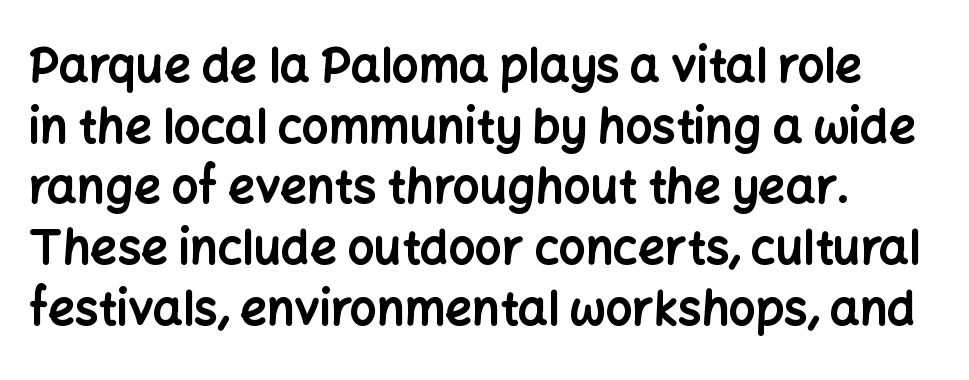
Q: Is the text bold? A: Yes.
Q: Is the text italic (slanted)? A: No, it is upright.
Q: Is the typeface a serif or a sans-serif typeface? A: Sans-serif.
Q: Is the text underlined? A: No.
Q: How is the paragraph aligned? A: Left-aligned.
Q: Is the spacing between letters normal or unusually wide? A: Normal.
Q: Is the spacing between lines tight, normal or loose? A: Normal.
Q: Width (condensed, normal, or wide)? A: Normal.
Q: Stroke contrast? A: Low.
Q: x-height? A: Medium.
Q: Monospaced? A: No.
